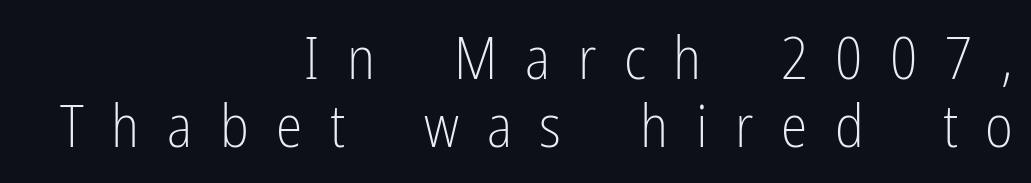
Q: Is the text bold? A: No.
Q: Is the text italic (slanted)? A: No, it is upright.
Q: Is the typeface a serif or a sans-serif typeface? A: Sans-serif.
Q: Is the text underlined? A: No.
Q: How is the paragraph aligned? A: Right-aligned.
Q: Is the spacing between letters normal or unusually wide? A: Unusually wide.
Q: Is the spacing between lines tight, normal or loose? A: Tight.
Q: Width (condensed, normal, or wide)? A: Condensed.
Q: Stroke contrast? A: Low.
Q: x-height? A: Medium.
Q: Monospaced? A: No.
